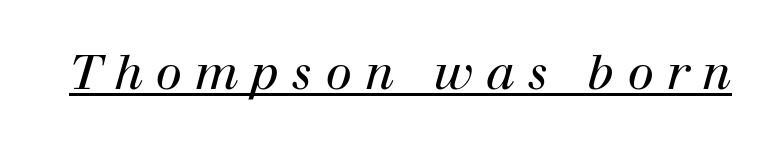
Q: Is the text bold? A: No.
Q: Is the text italic (slanted)? A: Yes, it leans right by about 12 degrees.
Q: Is the typeface a serif or a sans-serif typeface? A: Serif.
Q: Is the text underlined? A: Yes.
Q: Is the spacing between letters normal or unusually wide? A: Unusually wide.
Q: Width (condensed, normal, or wide)? A: Normal.
Q: Stroke contrast? A: High.
Q: x-height? A: Medium.
Q: Monospaced? A: No.
